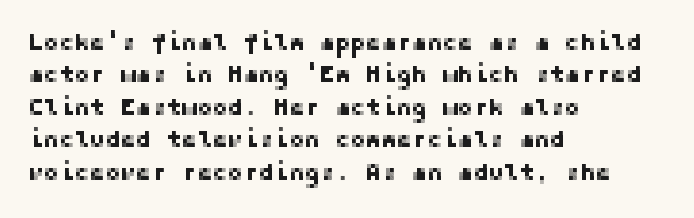
Q: Is the text italic (slanted)? A: No, it is upright.
Q: Is the text underlined? A: No.
Q: How is the paragraph aligned? A: Left-aligned.
Q: Is the spacing between letters normal or unusually wide? A: Normal.
Q: Is the spacing between lines tight, normal or loose? A: Normal.
